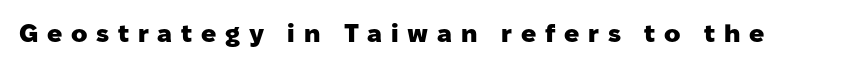
Q: Is the text bold? A: Yes.
Q: Is the text italic (slanted)? A: No, it is upright.
Q: Is the text underlined? A: No.
Q: Is the spacing between letters normal or unusually wide? A: Unusually wide.
